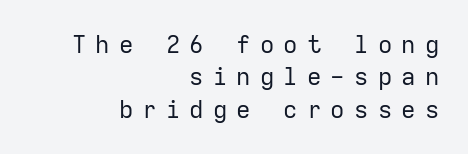
Q: Is the text bold? A: No.
Q: Is the text italic (slanted)? A: No, it is upright.
Q: Is the text underlined? A: No.
Q: How is the paragraph aligned? A: Right-aligned.
Q: Is the spacing between letters normal or unusually wide? A: Unusually wide.
Q: Is the spacing between lines tight, normal or loose? A: Normal.
